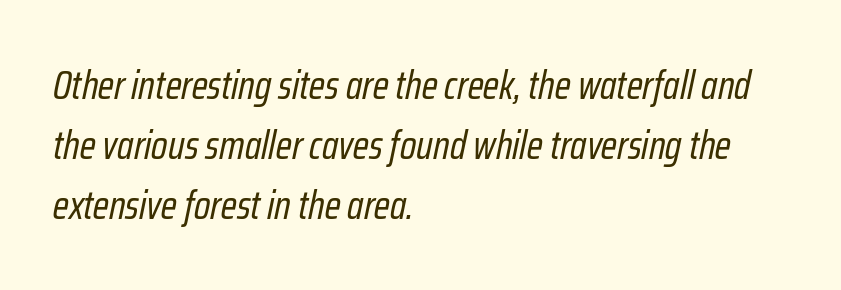
How are the letters spaced? Ordinarily, with no added tracking. Lines of text with bare space underneath. Italic: yes, the glyphs are oblique. Evenly set lines give the paragraph a standard silhouette.
